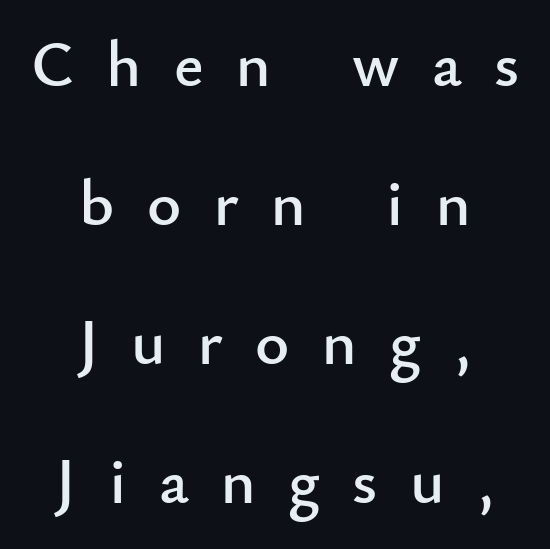
The designer went with a sans here, leaving each stem footless. The rendering positions every line midway between the sides. The type sits square on the baseline with zero lean. One glance says open: line gaps are wider than usual. Loose tracking; the words dissolve into strings of separated letters. Check under the words: just untouched page.
